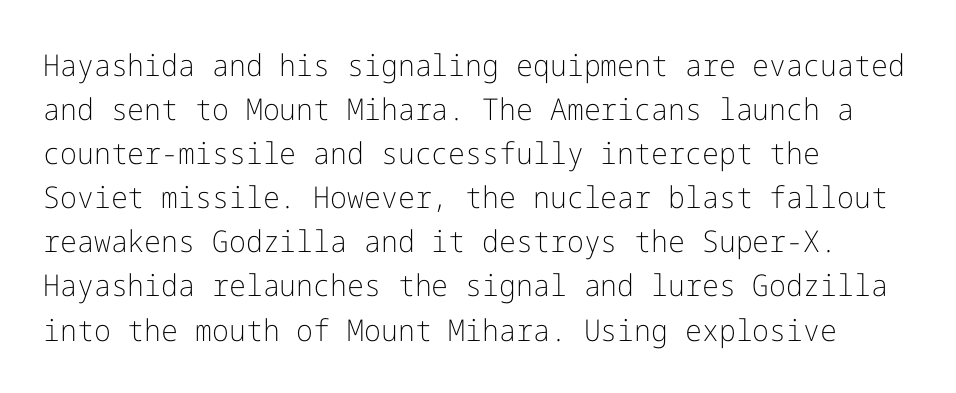
Q: Is the text bold? A: No.
Q: Is the text italic (slanted)? A: No, it is upright.
Q: Is the typeface a serif or a sans-serif typeface? A: Sans-serif.
Q: Is the text underlined? A: No.
Q: How is the paragraph aligned? A: Left-aligned.
Q: Is the spacing between letters normal or unusually wide? A: Normal.
Q: Is the spacing between lines tight, normal or loose? A: Normal.
Q: Width (condensed, normal, or wide)? A: Normal.
Q: Stroke contrast? A: Low.
Q: x-height? A: Medium.
